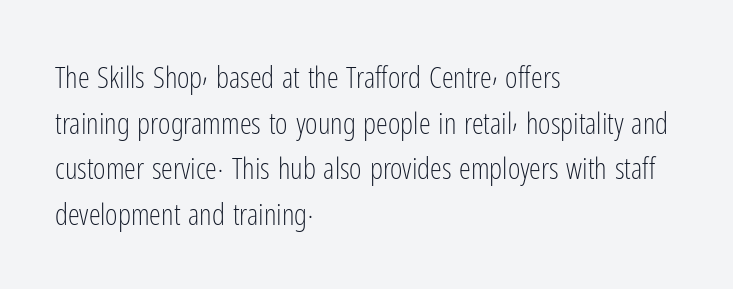
{"serif": "no", "italic": "no", "bold": "no", "weight": "light", "width": "condensed", "stroke_contrast": "low", "x_height": "medium", "monospaced": "no", "underline": "no", "align": "left", "line_spacing": "normal", "line_spacing_ratio": 1.52, "letter_spacing": "normal", "letter_spacing_em": 0.0, "glyph_px": 30}
